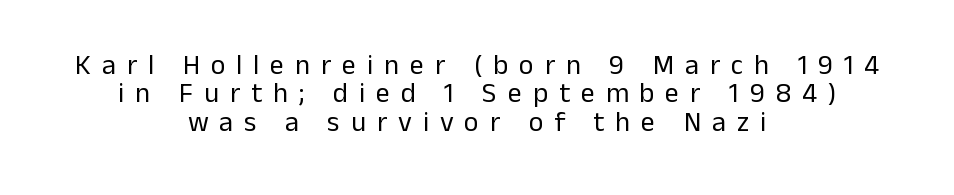
Students, observe: this is what under-led, compact text looks like. These lines stack symmetrically, like a column narrowing and widening about its center. A typesetter would call this heavily tracked-out type. Italic: no, the glyphs are upright roman. The letterforms sit at book weight or below. The letters advance in unequal steps, a hallmark of proportional type.
